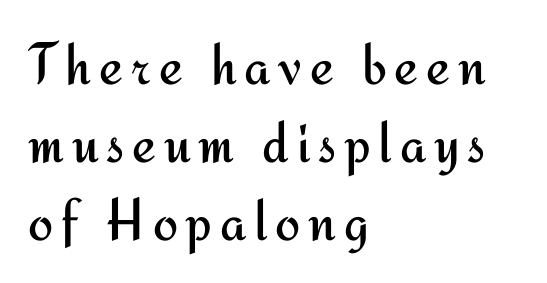
Posture: upright roman. Is the block centered? No — it sits flush against the left margin. Proportional: the letters do not fall into vertical columns. Has an underline been added? It has not. The passage shown is typeset with a sans-serif family. Heaviness? Minimal to ordinary, like unemphasized prose.
